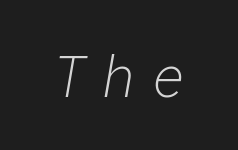
A bare baseline throughout the passage. Inter-character spacing is expanded well beyond the font's built-in metrics. Nothing heavy about these letters — not bold at all. Designer's note — italics engaged. The letters march in equal steps, a hallmark of fixed-pitch type.
